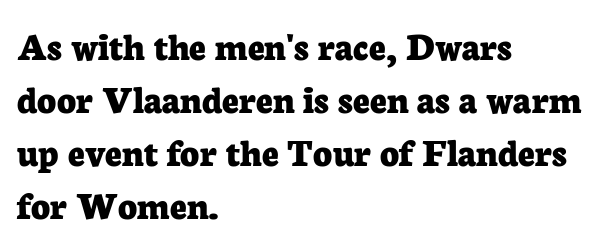
This rendering employs a face with finishing strokes, i.e., a serif. The glyphs are unaccompanied by any horizontal stroke below them. The gaps between neighbouring characters are ordinary and unremarkable. Italic? Not at all — the glyphs are vertical.
